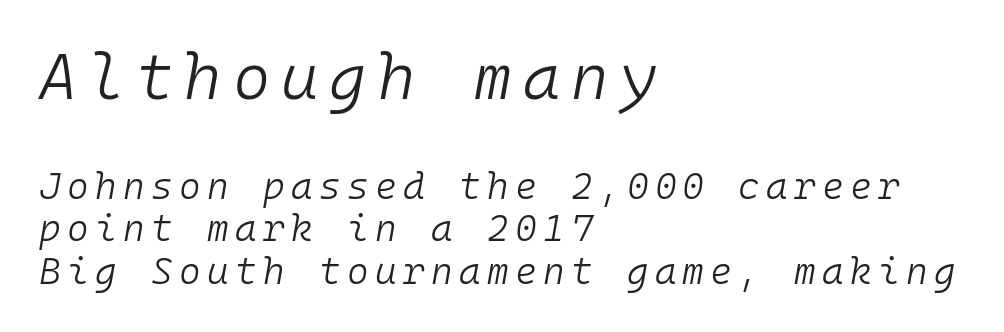
Q: Is the text bold? A: No.
Q: Is the text italic (slanted)? A: Yes, it leans right by about 10 degrees.
Q: Is the text underlined? A: No.
Q: How is the paragraph aligned? A: Left-aligned.
Q: Is the spacing between lines tight, normal or loose? A: Tight.
Q: Which block of text is set in a larger size, the first (top) or the second (bottom)? A: The first (top) one.
Q: Width (condensed, normal, or wide)? A: Normal.
Q: Stroke contrast? A: Low.
Q: x-height? A: Medium.
Q: Monospaced? A: Yes.
